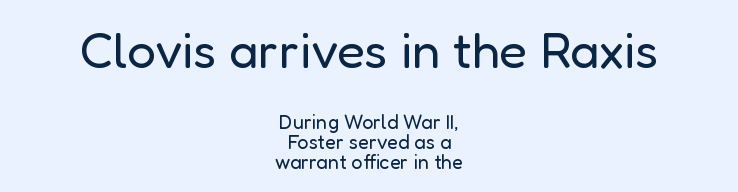
Q: Is the text bold? A: No.
Q: Is the text italic (slanted)? A: No, it is upright.
Q: Is the typeface a serif or a sans-serif typeface? A: Sans-serif.
Q: Is the text underlined? A: No.
Q: How is the paragraph aligned? A: Centered.
Q: Is the spacing between letters normal or unusually wide? A: Normal.
Q: Is the spacing between lines tight, normal or loose? A: Tight.
Q: Which block of text is set in a larger size, the first (top) or the second (bottom)? A: The first (top) one.
Q: Width (condensed, normal, or wide)? A: Normal.
Q: Stroke contrast? A: Low.
Q: x-height? A: Medium.
Q: Monospaced? A: No.
